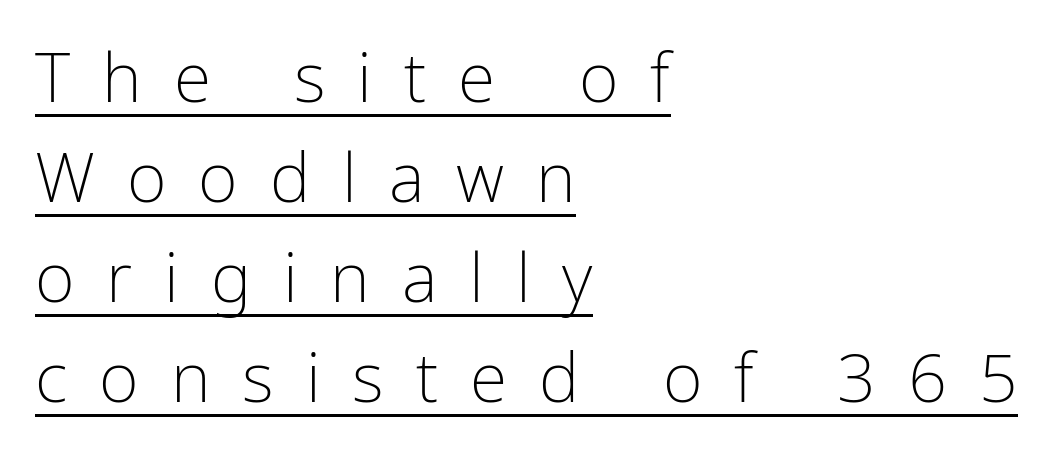
Q: Is the text bold? A: No.
Q: Is the text italic (slanted)? A: No, it is upright.
Q: Is the typeface a serif or a sans-serif typeface? A: Sans-serif.
Q: Is the text underlined? A: Yes.
Q: How is the paragraph aligned? A: Left-aligned.
Q: Is the spacing between letters normal or unusually wide? A: Unusually wide.
Q: Is the spacing between lines tight, normal or loose? A: Normal.
Q: Width (condensed, normal, or wide)? A: Condensed.
Q: Stroke contrast? A: Low.
Q: x-height? A: Medium.
Q: Monospaced? A: No.
